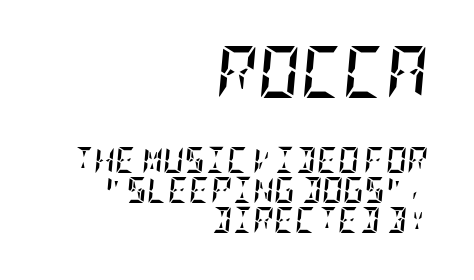
The passage shown is not underscored anywhere. This sample is right-justified, so line beginnings fall wherever the words allow. I'd describe the lettering as bold — thick and assertive. Size contrast runs from large at the top to small at the bottom. The lettering tilts uniformly, giving the passage an italic look. Standard letterfit; no display-style spreading of the glyphs.
